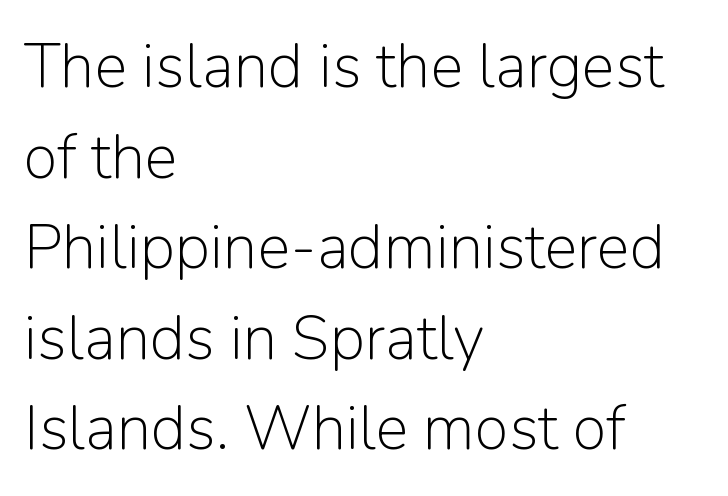
Q: Is the text bold? A: No.
Q: Is the text italic (slanted)? A: No, it is upright.
Q: Is the typeface a serif or a sans-serif typeface? A: Sans-serif.
Q: Is the text underlined? A: No.
Q: How is the paragraph aligned? A: Left-aligned.
Q: Is the spacing between letters normal or unusually wide? A: Normal.
Q: Is the spacing between lines tight, normal or loose? A: Normal.
Q: Width (condensed, normal, or wide)? A: Normal.
Q: Stroke contrast? A: Low.
Q: x-height? A: Medium.
Q: Monospaced? A: No.
